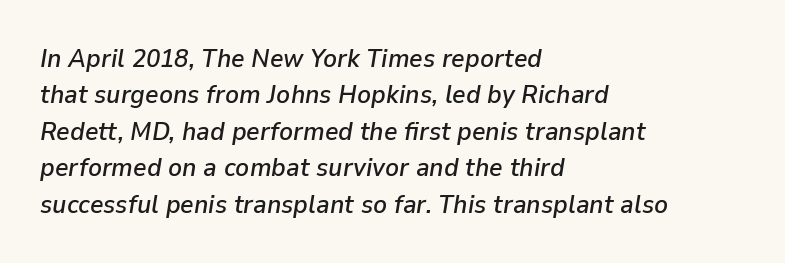
The image shows 26 px text type, italic (leaning right); set left-aligned, normal line spacing (1.4x), normal letter spacing, not underlined.
